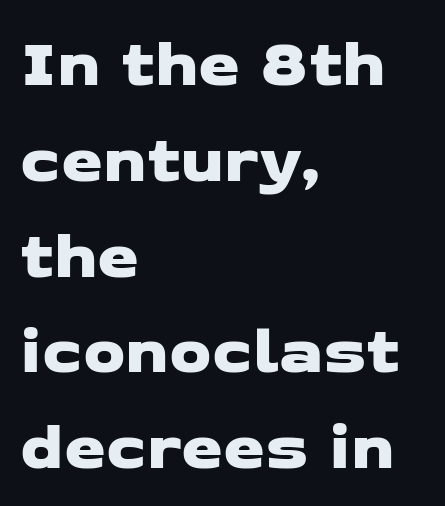
Q: Is the typeface a serif or a sans-serif typeface? A: Sans-serif.
Q: Is the text underlined? A: No.
Q: How is the paragraph aligned? A: Left-aligned.
Q: Is the spacing between letters normal or unusually wide? A: Normal.
Q: Is the spacing between lines tight, normal or loose? A: Normal.
Q: Width (condensed, normal, or wide)? A: Wide.
Q: Stroke contrast? A: Low.
Q: x-height? A: Medium.
Q: Monospaced? A: No.
